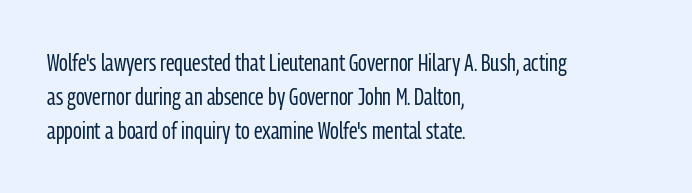
Just letters on the line, the space beneath them empty. The lines sit at an ordinary, default distance from one another. Reading down the block, your eye returns to a fixed left position each line. Think standard paragraph weight, or any step lighter than that.
